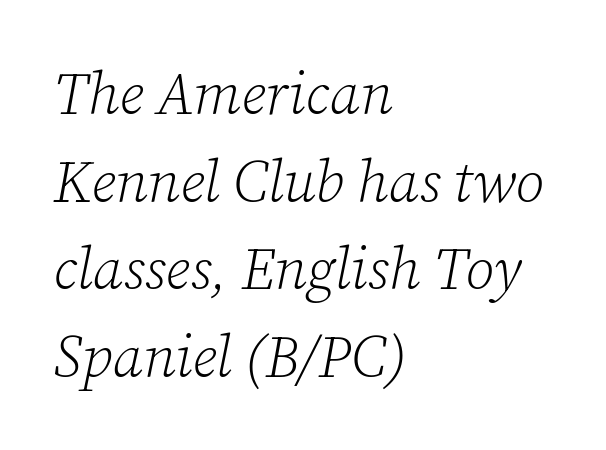
Q: Is the text bold? A: No.
Q: Is the text italic (slanted)? A: Yes, it leans right by about 12 degrees.
Q: Is the typeface a serif or a sans-serif typeface? A: Serif.
Q: Is the text underlined? A: No.
Q: How is the paragraph aligned? A: Left-aligned.
Q: Is the spacing between letters normal or unusually wide? A: Normal.
Q: Is the spacing between lines tight, normal or loose? A: Normal.
Q: Width (condensed, normal, or wide)? A: Normal.
Q: Stroke contrast? A: Low.
Q: x-height? A: Medium.
Q: Monospaced? A: No.
